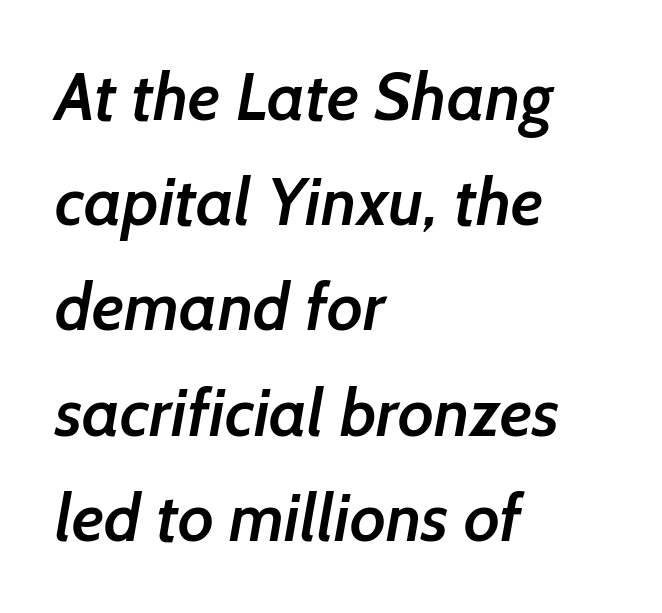
The image shows 67 px semibold sans-serif type; set left-aligned, normal line spacing (1.57x), normal letter spacing, not underlined; low stroke contrast and a medium x-height.
